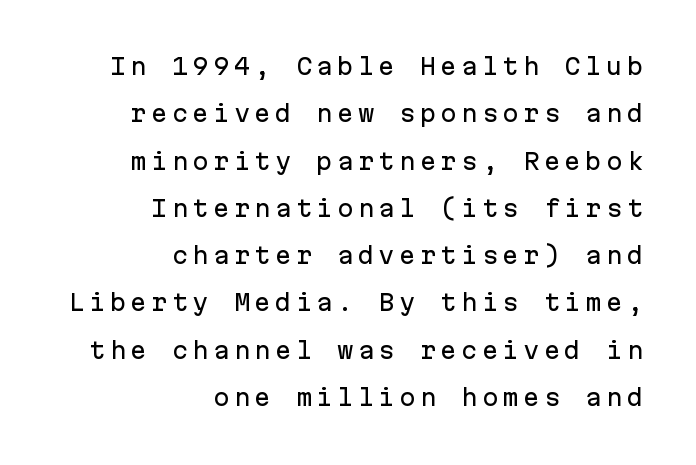
{"italic": "no", "underline": "no", "align": "right", "line_spacing": "loose", "line_spacing_ratio": 2.15, "glyph_px": 22}
